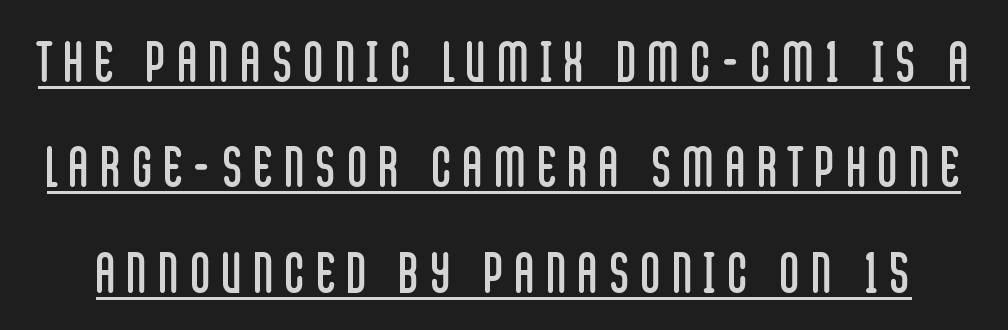
The image shows 54 px regular-weight, condensed sans-serif type, upright; set loose line spacing (1.95x), unusually wide letter spacing (+0.22 em), underlined; low stroke contrast and a large x-height.
